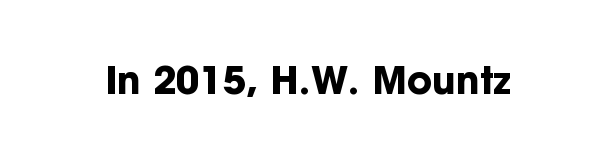
The text was rendered using a sans face with plain stroke endings. A typesetter would call this zero additional tracking. If you drew a line through each stem, it would be perfectly vertical. The rendering uses a bold face; every stroke is thick and dark. Descender tails drop into unmarked territory.
